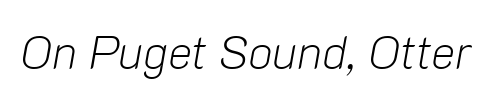
You could not count columns in this text — the font is proportionally spaced. Stem width sits at or under what a default text font uses. Italic: yes, the glyphs are oblique. Does extra space separate the letters? No, they use regular spacing. The strip under each line holds only bare page.
